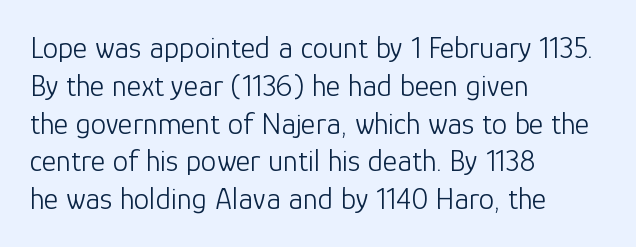
The image shows 31 px light sans-serif type, upright; set left-aligned, line spacing 1.22x, normal letter spacing, not underlined; low stroke contrast and a medium x-height.
